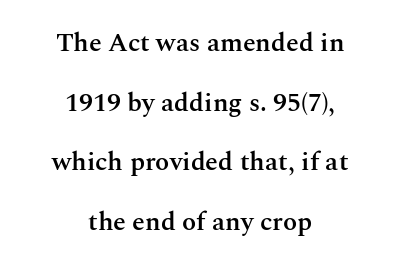
The letters sit at their default tracking, neither squeezed nor spread. Short and long lines alike share a common midpoint. As a designer I'd log this as weight 600, semibold. Nope, not italic — everything's standing straight. Vertical spacing — loose.
